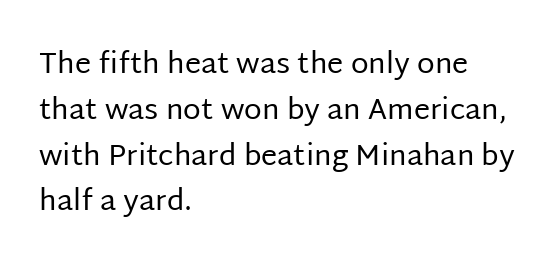
The image shows 29 px regular-weight sans-serif type, upright; set left-aligned, normal line spacing (1.58x), normal letter spacing, not underlined; low stroke contrast and a large x-height.
